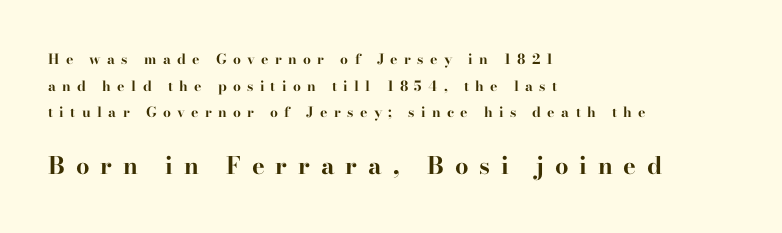
{"italic": "no", "bold": "yes", "underline": "no", "align": "left", "line_spacing": "loose", "line_spacing_ratio": 1.91, "letter_spacing": "wide", "letter_spacing_em": 0.45, "larger_block": "second", "size_ratio": 1.71, "glyph_px": 24}
